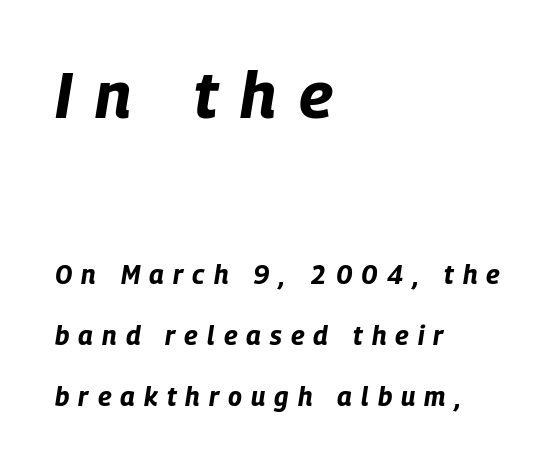
Honestly, there is no underline to notice here at all. The emphasis by scale lands on block number one, above. Loosely led — the rows are spread out. There is plenty of visible air inserted between adjacent glyphs. A typesetter would mark this as italic. These lines are rendered in a variable-pitch font.
